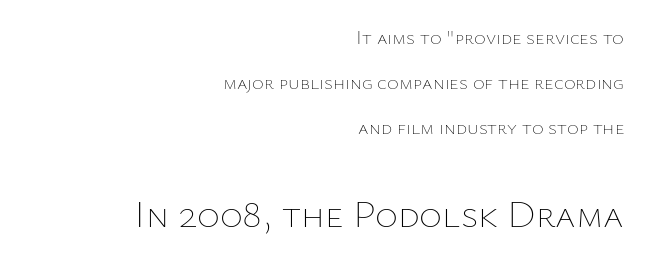
{"italic": "no", "bold": "no", "weight": "thin", "width": "normal", "stroke_contrast": "low", "x_height": "medium", "monospaced": "no", "underline": "no", "align": "right", "line_spacing": "loose", "line_spacing_ratio": 2.25, "letter_spacing": "normal", "letter_spacing_em": 0.0, "larger_block": "second", "size_ratio": 1.95, "glyph_px": 39}
